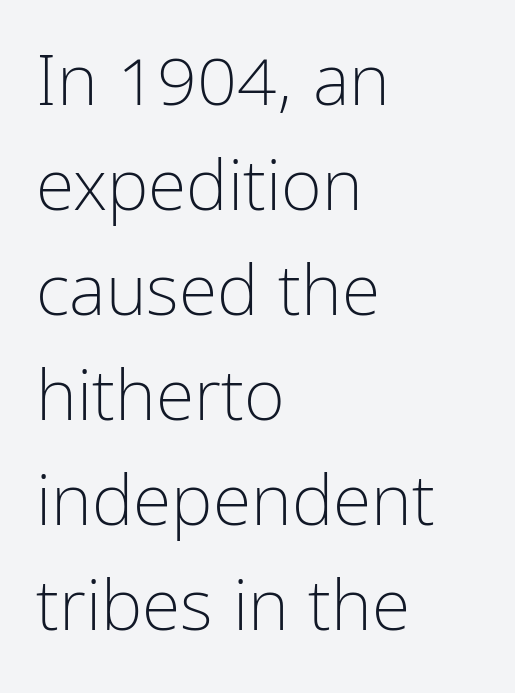
The image shows 70 px light, condensed sans-serif type, upright; set left-aligned, normal line spacing (1.5x), normal letter spacing, not underlined; low stroke contrast and a medium x-height.
